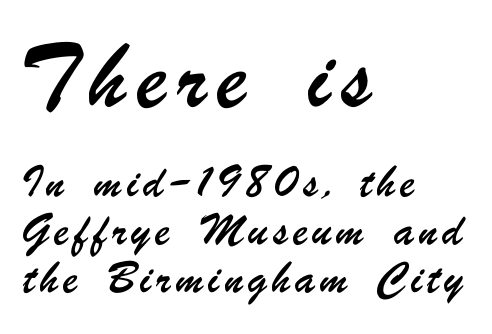
Q: Is the typeface a serif or a sans-serif typeface? A: Sans-serif.
Q: Is the text underlined? A: No.
Q: How is the paragraph aligned? A: Left-aligned.
Q: Is the spacing between letters normal or unusually wide? A: Unusually wide.
Q: Is the spacing between lines tight, normal or loose? A: Loose.
Q: Which block of text is set in a larger size, the first (top) or the second (bottom)? A: The first (top) one.
Q: Width (condensed, normal, or wide)? A: Condensed.
Q: Stroke contrast? A: Low.
Q: x-height? A: Small.
Q: Monospaced? A: No.
